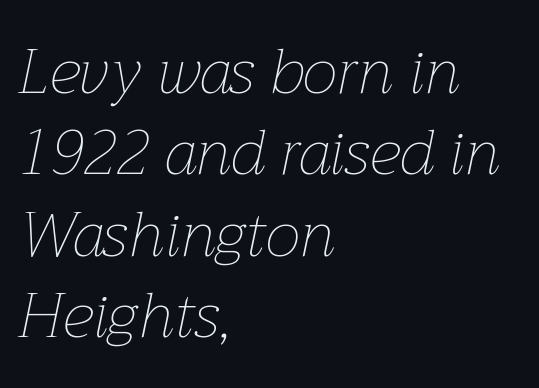
Note the varied advance widths — an 'i' is clearly narrower than an 'm'. Rows of type keep a routine distance in the vertical direction. Words float on clear page, feet unadorned. The font is comparable to plain body text, perhaps lighter.
